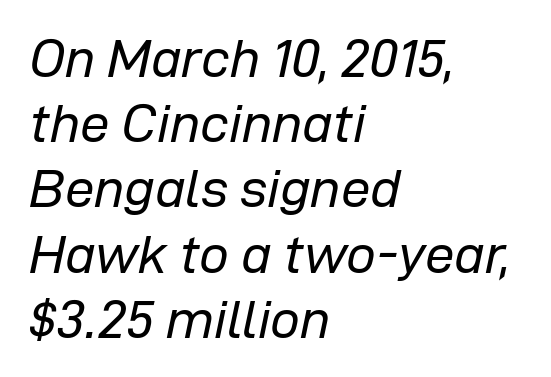
Looks like regular typesetting: each glyph gets only the width it needs. Letters have the restrained weight of plain body copy at most. How are the letters spaced? Ordinarily, with no added tracking. Style check: oblique. The passage is arranged the way most books set body copy — flush left. The strip under each line holds only bare page.
